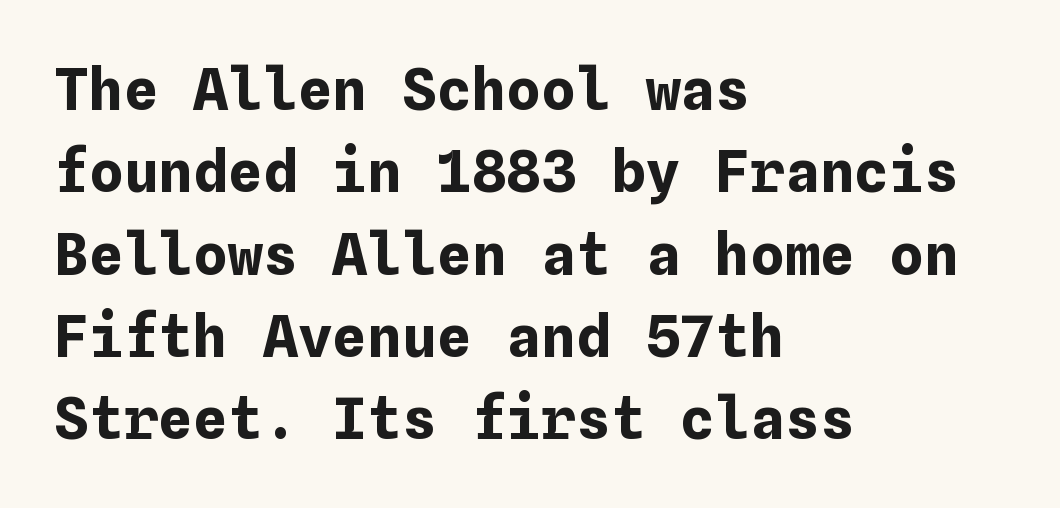
{"italic": "no", "bold": "yes", "weight": "bold", "width": "normal", "stroke_contrast": "low", "x_height": "medium", "underline": "no", "align": "left", "line_spacing": "normal", "line_spacing_ratio": 1.42, "letter_spacing": "normal", "letter_spacing_em": 0.0, "glyph_px": 58}
